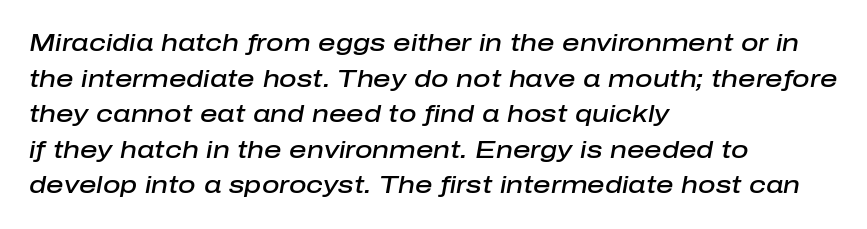
There's an unmistakable incline to the writing here. The passage shown has conventional tracking throughout. Type without underlining. The rendering anchors every line to the left-hand side.
